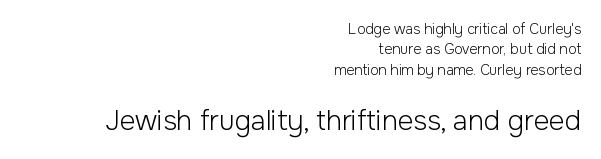
Q: Is the text bold? A: No.
Q: Is the text italic (slanted)? A: No, it is upright.
Q: Is the text underlined? A: No.
Q: How is the paragraph aligned? A: Right-aligned.
Q: Is the spacing between letters normal or unusually wide? A: Normal.
Q: Is the spacing between lines tight, normal or loose? A: Normal.
Q: Which block of text is set in a larger size, the first (top) or the second (bottom)? A: The second (bottom) one.
